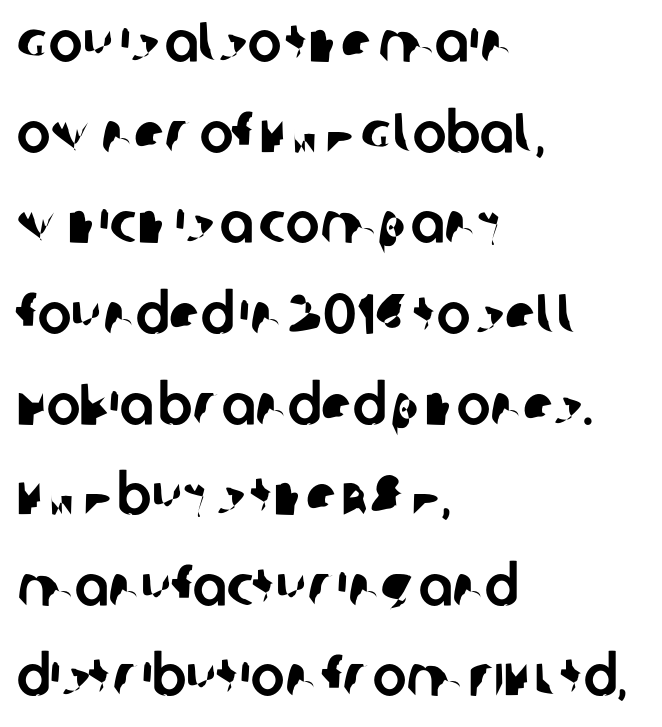
The image shows 57 px sans-serif type; set left-aligned, normal line spacing (1.59x), normal letter spacing, not underlined; low stroke contrast and a large x-height.
